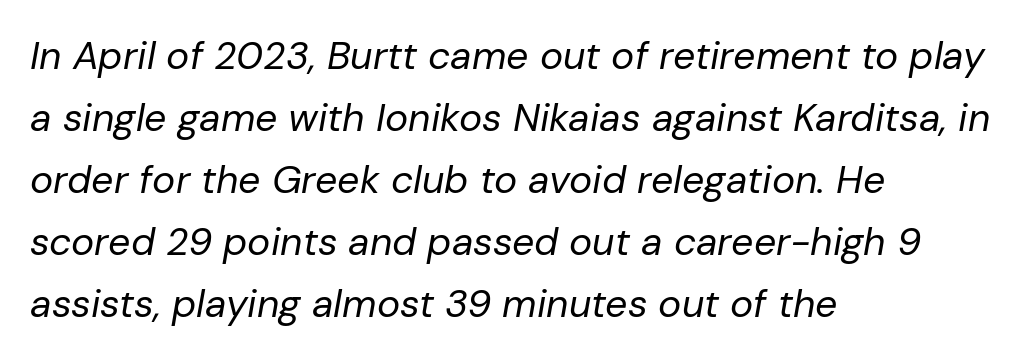
Letters rest on an invisible, unmarked baseline. Vertical stems look standard width or narrower in stroke. The specimen reads as italic at a glance. Tracking value appears to be zero — textbook default spacing. The letters advance in unequal steps, a hallmark of proportional type. Typeset ragged right — the left edge is the straight one.
